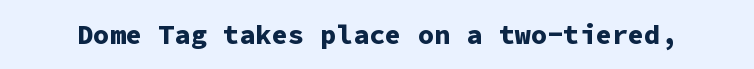
The image shows 27 px bold type, upright; set normal letter spacing, not underlined.
